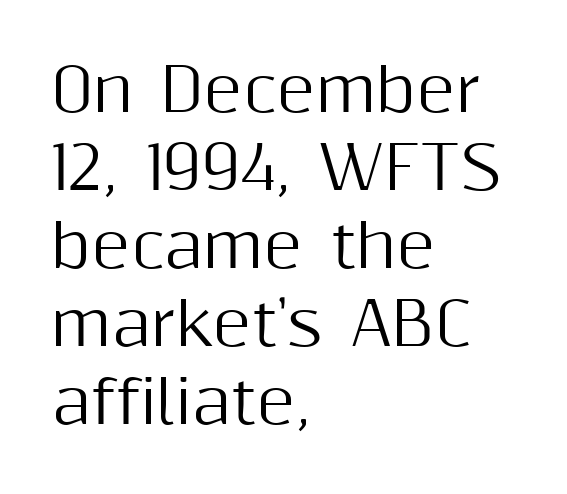
Q: Is the text italic (slanted)? A: No, it is upright.
Q: Is the typeface a serif or a sans-serif typeface? A: Sans-serif.
Q: Is the text underlined? A: No.
Q: How is the paragraph aligned? A: Left-aligned.
Q: Is the spacing between letters normal or unusually wide? A: Normal.
Q: Is the spacing between lines tight, normal or loose? A: Normal.
Q: Width (condensed, normal, or wide)? A: Normal.
Q: Stroke contrast? A: Medium.
Q: x-height? A: Medium.
Q: Monospaced? A: No.
